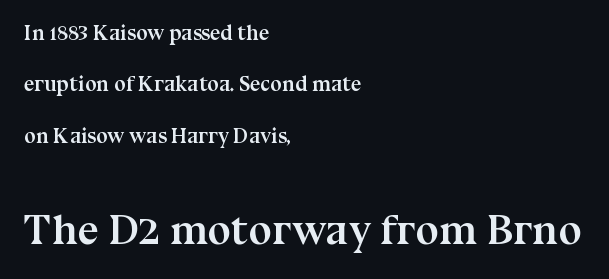
The face used here is rendered with its standard letterfit. Clear beneath every line of the passage. Notice the wide empty band between every row — that's loose leading. A typesetter would mark this as roman, not italic.
